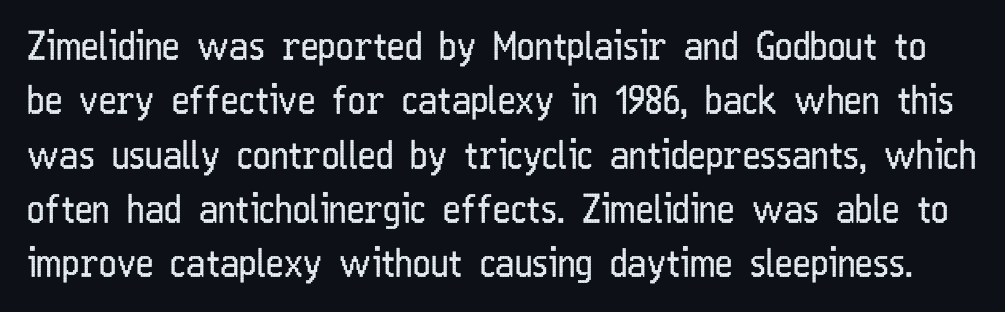
Stems and bowls with no extra thickness — not bold. These lines keep a tight, regular rhythm from letter to letter. Is this a fixed-width face? No — the glyphs have proportional, varying widths. The baseline area is clear. Nothing sits at the stroke ends, so this counts as sans-serif. Style check: upright.
